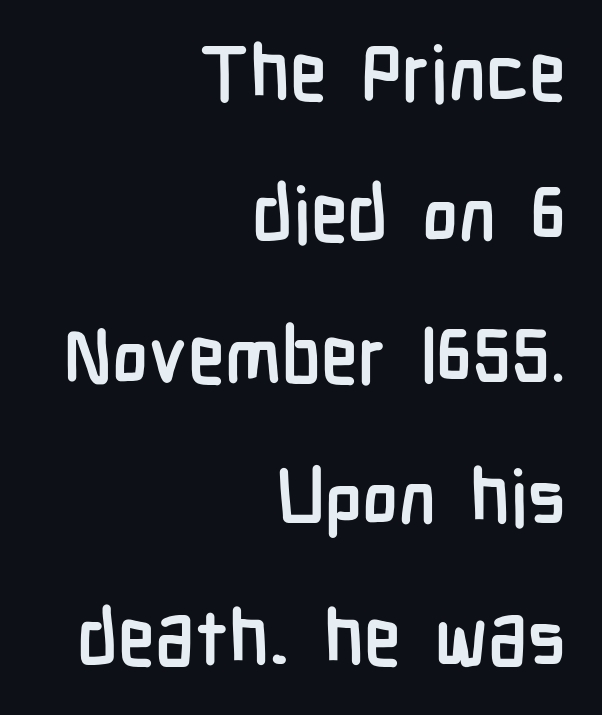
{"serif": "no", "italic": "no", "bold": "yes", "weight": "semibold", "width": "condensed", "stroke_contrast": "low", "x_height": "medium", "monospaced": "no", "underline": "no", "align": "right", "line_spacing_ratio": 1.86, "letter_spacing": "normal", "letter_spacing_em": 0.0, "glyph_px": 76}
